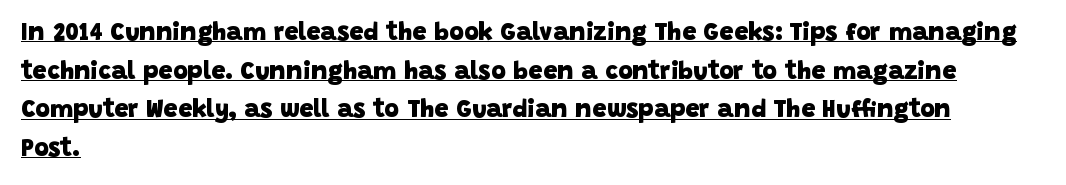
Q: Is the text bold? A: Yes.
Q: Is the text underlined? A: Yes.
Q: How is the paragraph aligned? A: Left-aligned.
Q: Is the spacing between letters normal or unusually wide? A: Normal.
Q: Is the spacing between lines tight, normal or loose? A: Normal.
